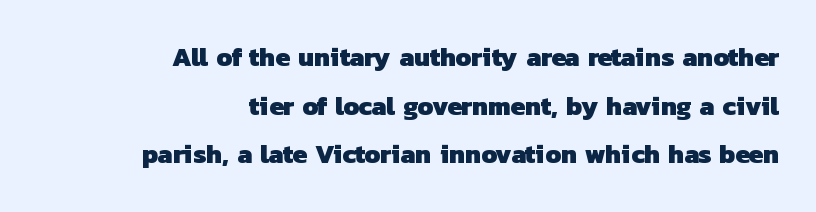
Q: Is the text bold? A: Yes.
Q: Is the text underlined? A: No.
Q: How is the paragraph aligned? A: Right-aligned.
Q: Is the spacing between letters normal or unusually wide? A: Normal.
